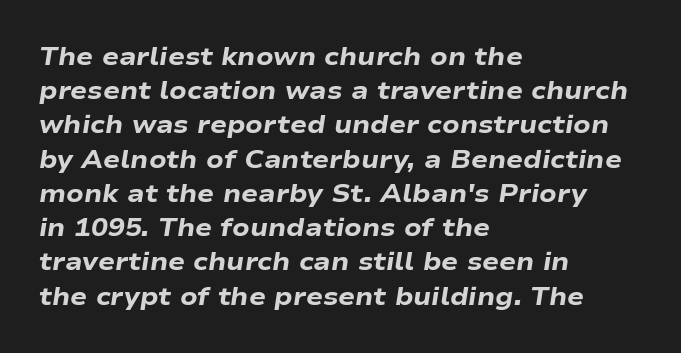
Pretty heavy lettering here — definitely bold. The passage shown has conventional tracking throughout. Teacher's note: observe the even left margin — that is flush-left alignment. Italic: yes, the glyphs are oblique. Is there much room between lines? A standard amount, neither cramped nor airy. Check the space under the baseline: it is left empty.
